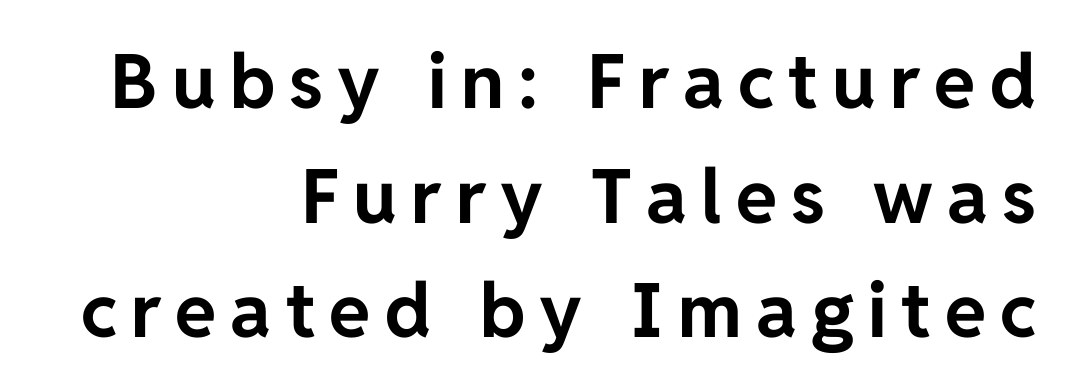
Q: Is the text bold? A: Yes.
Q: Is the text italic (slanted)? A: No, it is upright.
Q: Is the typeface a serif or a sans-serif typeface? A: Sans-serif.
Q: Is the text underlined? A: No.
Q: How is the paragraph aligned? A: Right-aligned.
Q: Is the spacing between lines tight, normal or loose? A: Normal.
Q: Width (condensed, normal, or wide)? A: Normal.
Q: Stroke contrast? A: Low.
Q: x-height? A: Medium.
Q: Monospaced? A: No.
